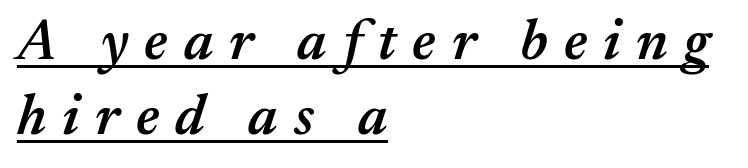
Q: Is the text bold? A: Semi-bold.
Q: Is the text italic (slanted)? A: Yes, it leans right by about 17 degrees.
Q: Is the text underlined? A: Yes.
Q: How is the paragraph aligned? A: Left-aligned.
Q: Is the spacing between letters normal or unusually wide? A: Unusually wide.
Q: Is the spacing between lines tight, normal or loose? A: Normal.
Q: Width (condensed, normal, or wide)? A: Normal.
Q: Stroke contrast? A: Medium.
Q: x-height? A: Medium.
Q: Monospaced? A: No.
